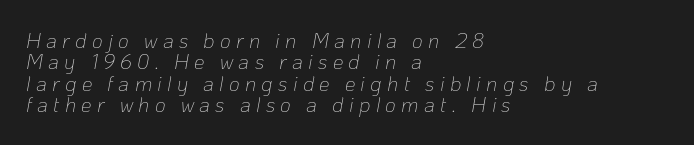
The image shows 21 px text type, italic (leaning right); set left-aligned, tight line spacing (1.02x), unusually wide letter spacing (+0.25 em), not underlined.
